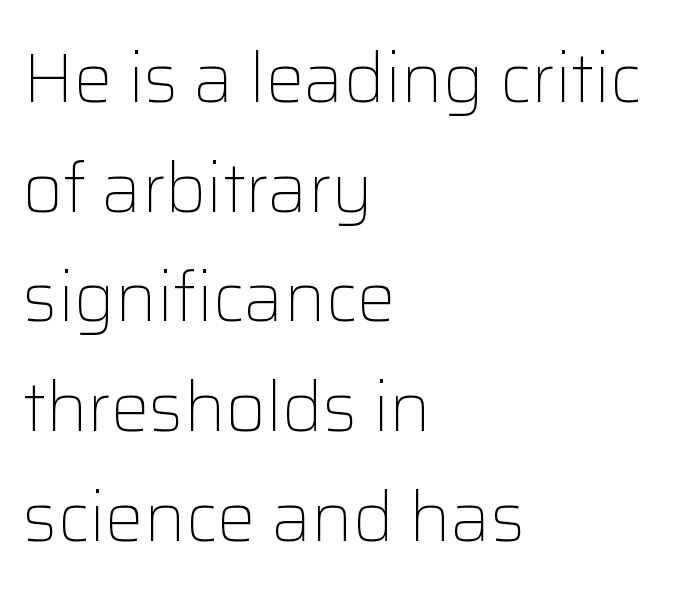
The image shows 69 px light sans-serif type, upright; set left-aligned, normal line spacing (1.59x), normal letter spacing, not underlined; low stroke contrast and a medium x-height.
